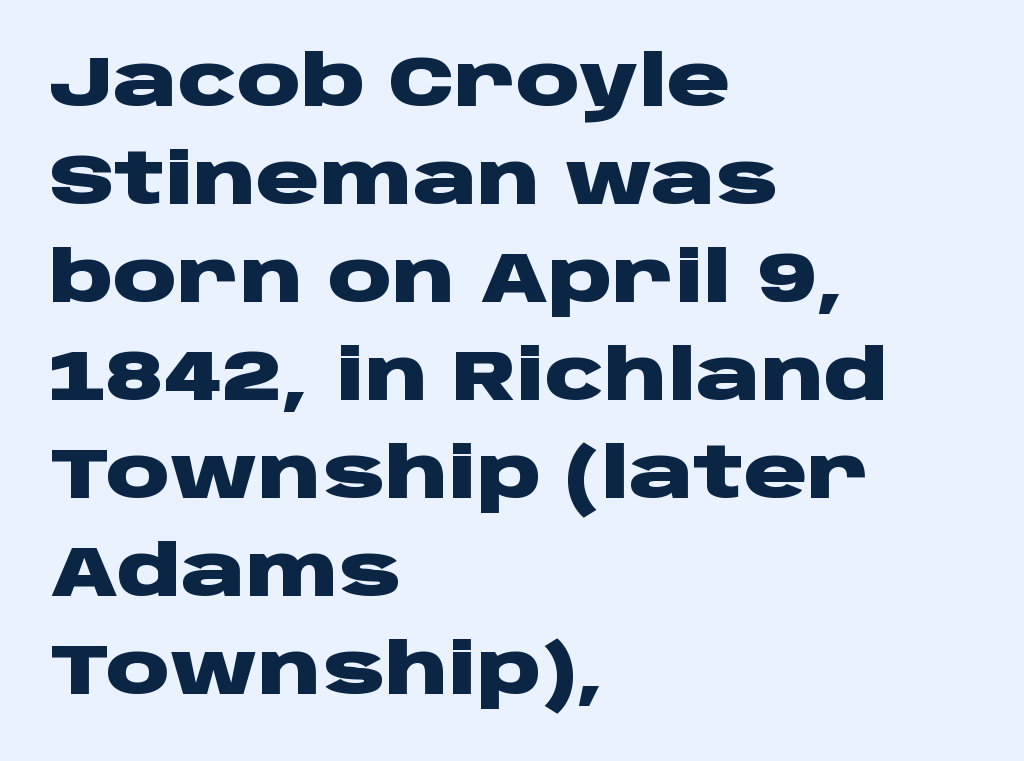
{"serif": "no", "italic": "no", "bold": "yes", "weight": "heavy", "width": "wide", "stroke_contrast": "low", "x_height": "large", "monospaced": "no", "underline": "no", "align": "left", "line_spacing": "normal", "line_spacing_ratio": 1.38, "letter_spacing": "normal", "letter_spacing_em": 0.0, "glyph_px": 71}
